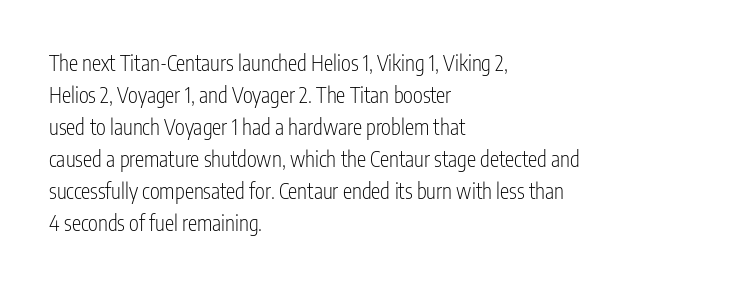
{"italic": "no", "bold": "no", "underline": "no", "align": "left", "line_spacing": "normal", "line_spacing_ratio": 1.52, "letter_spacing": "normal", "letter_spacing_em": 0.0, "glyph_px": 21}
